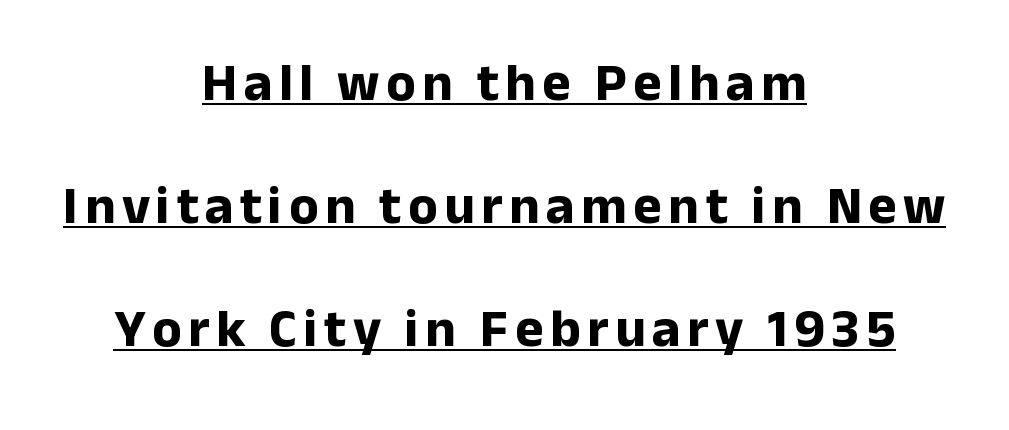
{"serif": "no", "italic": "no", "bold": "yes", "weight": "bold", "width": "normal", "stroke_contrast": "low", "x_height": "medium", "monospaced": "no", "underline": "yes", "align": "center", "line_spacing": "loose", "line_spacing_ratio": 2.28, "glyph_px": 54}
